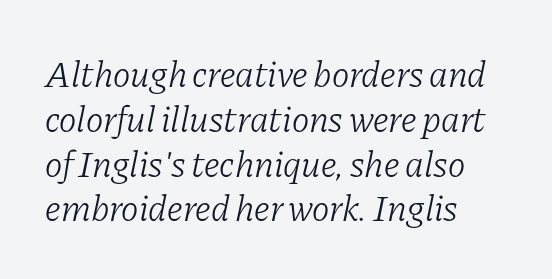
A typesetter would call this proportional, since set widths differ per character. Weight: not bold — regular or lighter. Serifs: yes, visible at the terminals of the letterforms. The text carries the slant typical of an italic or oblique font.
